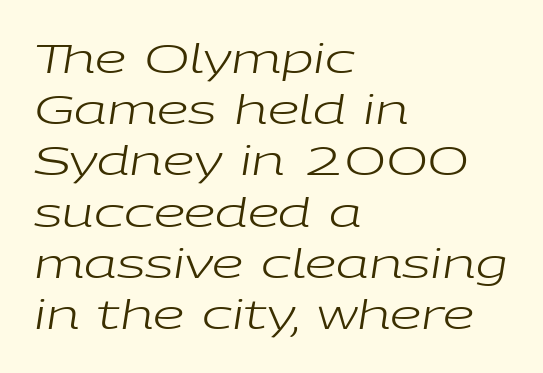
Q: Is the text bold? A: No.
Q: Is the text italic (slanted)? A: Yes, it leans right by about 9 degrees.
Q: Is the text underlined? A: No.
Q: How is the paragraph aligned? A: Left-aligned.
Q: Is the spacing between letters normal or unusually wide? A: Normal.
Q: Is the spacing between lines tight, normal or loose? A: Normal.
Q: Width (condensed, normal, or wide)? A: Wide.
Q: Stroke contrast? A: Low.
Q: x-height? A: Medium.
Q: Monospaced? A: No.
